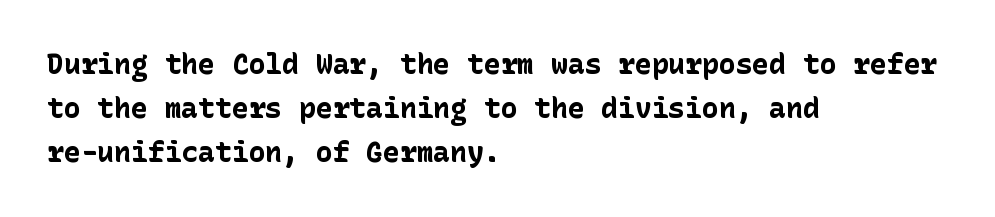
No extra tracking has been applied to these lines. The type family on display is of the sans-serif kind. Line spacing here is normal. Clear beneath every line of the passage.
